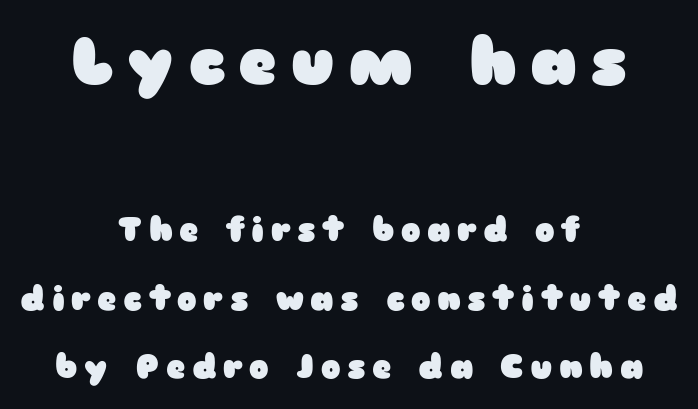
{"serif": "no", "italic": "no", "bold": "yes", "weight": "heavy", "width": "wide", "stroke_contrast": "low", "x_height": "medium", "monospaced": "no", "underline": "no", "align": "center", "line_spacing": "loose", "line_spacing_ratio": 2.07, "letter_spacing": "wide", "letter_spacing_em": 0.2, "larger_block": "first", "size_ratio": 2.0, "glyph_px": 66}
